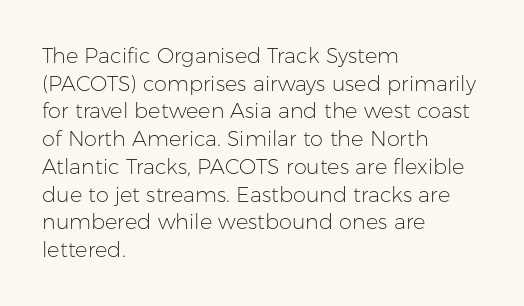
{"italic": "no", "bold": "no", "underline": "no", "align": "left", "line_spacing": "normal", "line_spacing_ratio": 1.32, "letter_spacing": "normal", "letter_spacing_em": 0.0, "glyph_px": 21}
